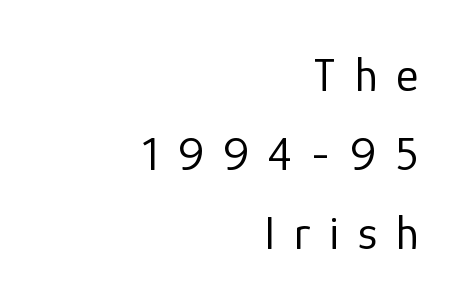
The typesetter chose a ragged-left arrangement here. Anything drawn beneath the words? Only blank space. Examine the stroke ends and you'll find no serifs. The font's upright variant was chosen for this text.
